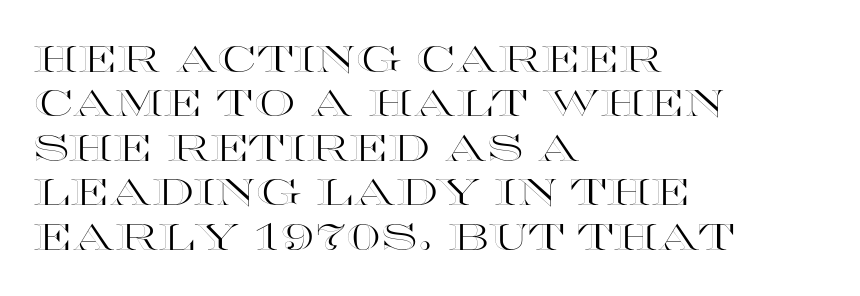
The image shows 37 px wide type, upright; set left-aligned, line spacing 1.2x, normal letter spacing, not underlined; a large x-height.
